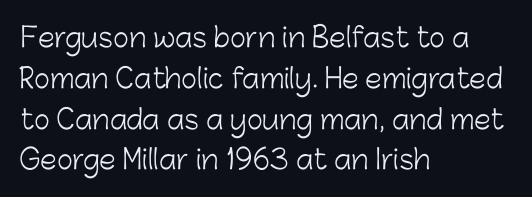
{"italic": "no", "bold": "no", "underline": "no", "align": "left", "line_spacing": "normal", "line_spacing_ratio": 1.51, "letter_spacing": "normal", "letter_spacing_em": 0.0, "glyph_px": 27}
